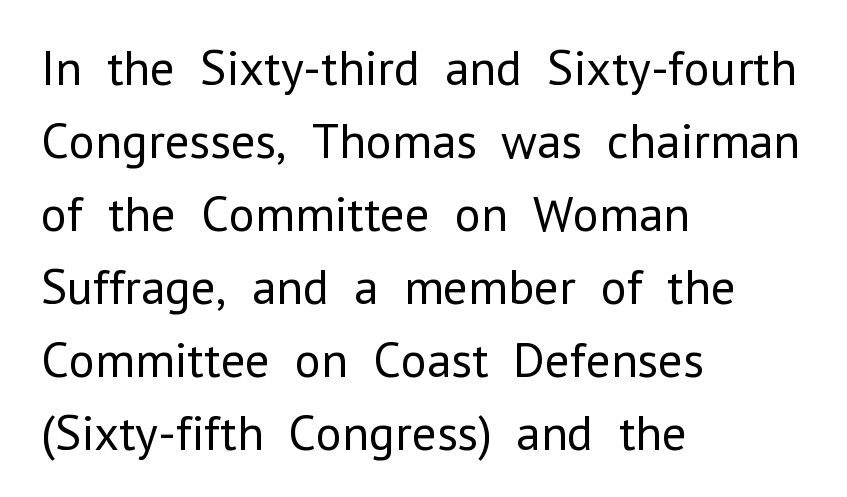
The image shows 50 px regular-weight sans-serif type, upright; set left-aligned, normal line spacing (1.46x), normal letter spacing, not underlined; low stroke contrast and a medium x-height.
